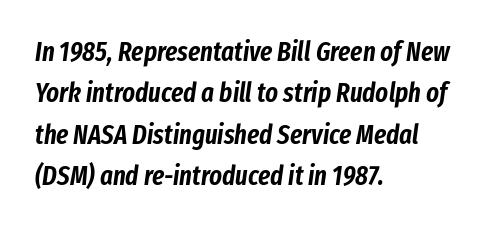
{"italic": "yes", "lean": "right", "slant_degrees": 8, "underline": "no", "align": "left", "line_spacing": "normal", "line_spacing_ratio": 1.53, "letter_spacing": "normal", "letter_spacing_em": 0.0, "glyph_px": 27}
